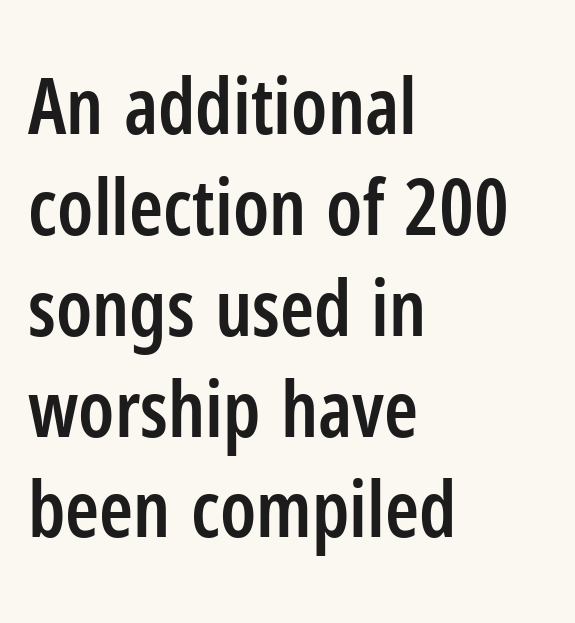
Q: Is the text bold? A: Semi-bold.
Q: Is the text italic (slanted)? A: No, it is upright.
Q: Is the typeface a serif or a sans-serif typeface? A: Sans-serif.
Q: Is the text underlined? A: No.
Q: How is the paragraph aligned? A: Left-aligned.
Q: Is the spacing between letters normal or unusually wide? A: Normal.
Q: Is the spacing between lines tight, normal or loose? A: Normal.
Q: Width (condensed, normal, or wide)? A: Condensed.
Q: Stroke contrast? A: Low.
Q: x-height? A: Medium.
Q: Monospaced? A: No.
